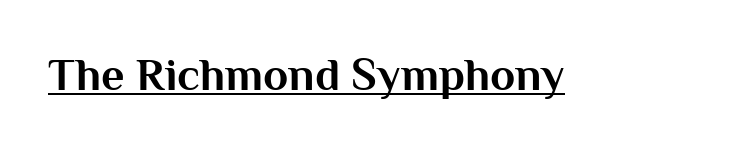
Q: Is the text bold? A: Yes.
Q: Is the text italic (slanted)? A: No, it is upright.
Q: Is the typeface a serif or a sans-serif typeface? A: Sans-serif.
Q: Is the text underlined? A: Yes.
Q: Is the spacing between letters normal or unusually wide? A: Normal.
Q: Width (condensed, normal, or wide)? A: Normal.
Q: Stroke contrast? A: Medium.
Q: x-height? A: Medium.
Q: Monospaced? A: No.
